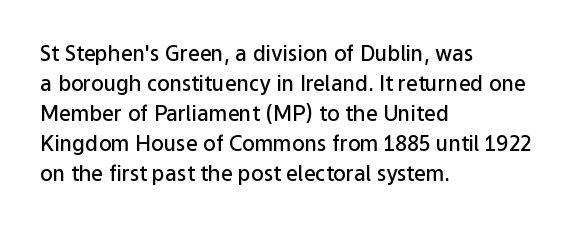
{"italic": "no", "bold": "semi", "underline": "no", "align": "left", "line_spacing": "normal", "line_spacing_ratio": 1.43, "letter_spacing": "normal", "letter_spacing_em": 0.0, "glyph_px": 21}
